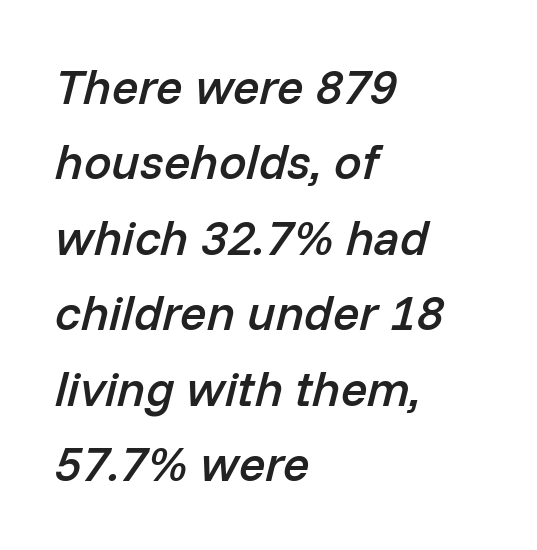
{"italic": "yes", "lean": "right", "slant_degrees": 14, "bold": "semi", "weight": "semibold", "width": "normal", "stroke_contrast": "low", "x_height": "medium", "monospaced": "no", "underline": "no", "align": "left", "line_spacing": "normal", "line_spacing_ratio": 1.54, "letter_spacing": "normal", "letter_spacing_em": 0.0, "glyph_px": 49}
